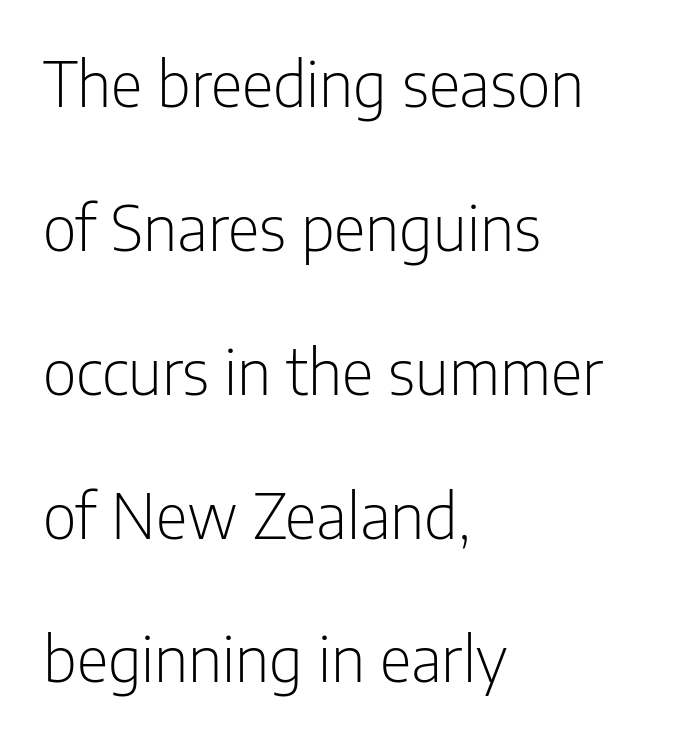
The area under the type is left untouched. Tall strokes in this sample are plumb rather than angled. These lines keep a tight, regular rhythm from letter to letter. Caption: face not bold, strokes unweighted. A great deal of white space separates one row of letters from the next. No feet cap the strokes, marking this as sans-serif type.
